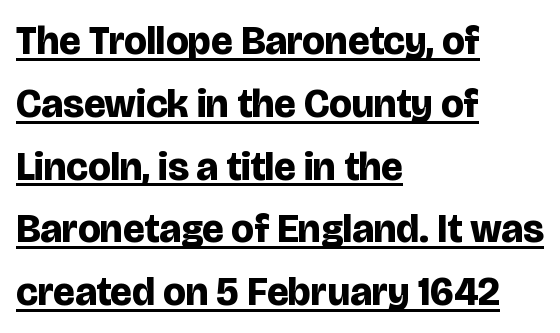
Q: Is the text bold? A: Yes.
Q: Is the text italic (slanted)? A: No, it is upright.
Q: Is the typeface a serif or a sans-serif typeface? A: Sans-serif.
Q: Is the text underlined? A: Yes.
Q: How is the paragraph aligned? A: Left-aligned.
Q: Is the spacing between letters normal or unusually wide? A: Normal.
Q: Is the spacing between lines tight, normal or loose? A: Normal.
Q: Width (condensed, normal, or wide)? A: Normal.
Q: Stroke contrast? A: Low.
Q: x-height? A: Large.
Q: Monospaced? A: No.
